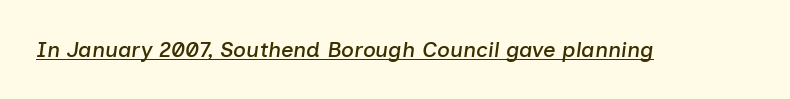
The image shows 22 px text type, italic (leaning right); set normal letter spacing, underlined.
